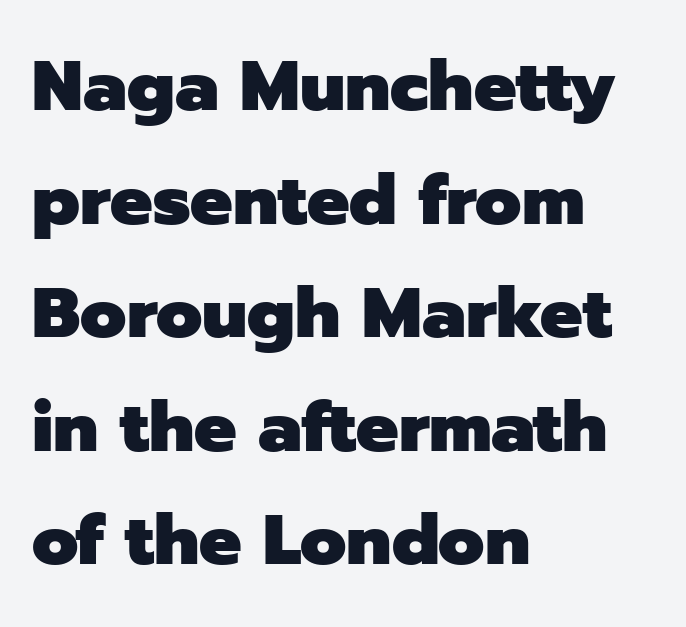
The image shows 71 px heavy sans-serif type, upright; set left-aligned, normal line spacing (1.6x), normal letter spacing, not underlined; low stroke contrast and a medium x-height.
